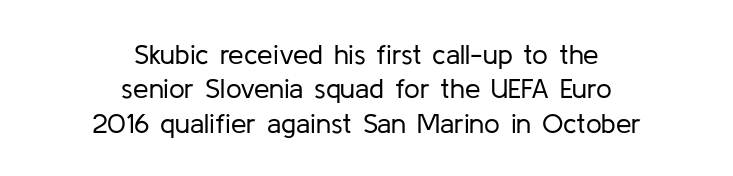
Horizontally, the lines are justified to the midpoint only. The face used here is proportionally spaced, like ordinary book or web type. No word sits above an underline. Heft: none added — not bold. Grotesque or geometric, the face here clearly has no serifs. When letters stand straight like this, we call the style roman or upright.
